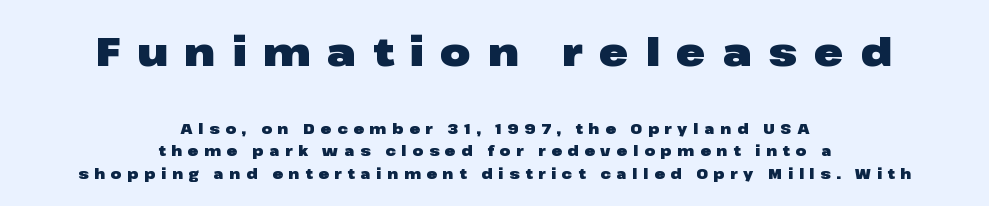
The paragraph has two soft edges and a firm central axis. Honestly, the letter spacing is so wide it's the main thing you notice. Honestly, the row spacing looks completely unremarkable. The specimen omits any rule beneath the text block's lines. Heavy, bold letterforms.
